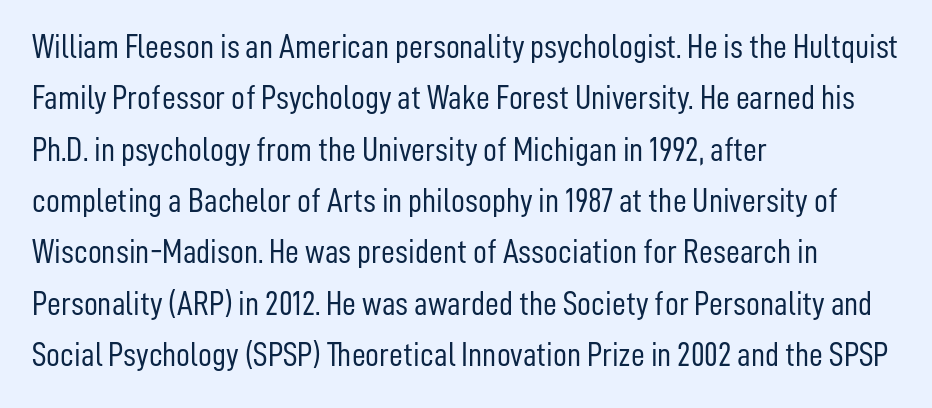
The paragraph has a hard left edge and a soft right edge. This is the regular roman posture of the typeface. Think of a printed novel: that variable character pitch is what you see here. In terms of leading, this rendering sits right in the middle.
